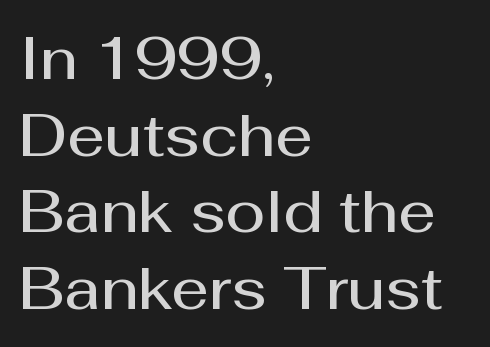
{"serif": "no", "italic": "no", "bold": "semi", "weight": "semibold", "width": "normal", "stroke_contrast": "medium", "x_height": "medium", "monospaced": "no", "underline": "no", "align": "left", "line_spacing": "normal", "line_spacing_ratio": 1.3, "letter_spacing": "normal", "letter_spacing_em": 0.0, "glyph_px": 59}
